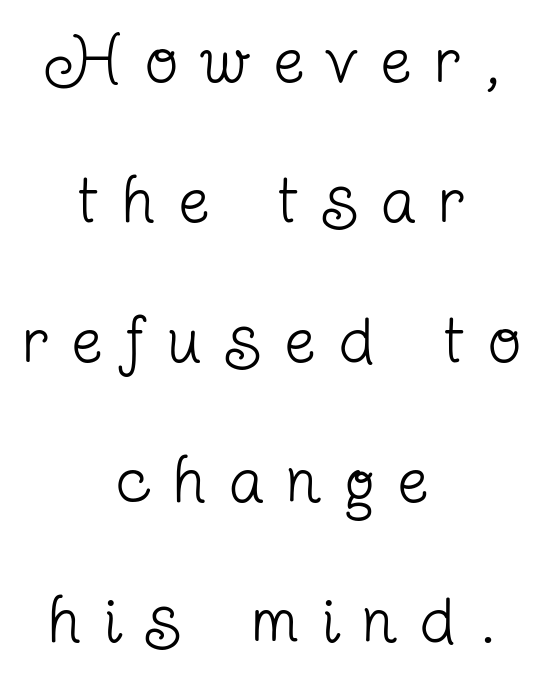
Is this a sans? No — the strokes have serifs. No extra ink here — the face is not bold. Which margin do the lines hug? Neither — every line sits in the middle. The letters stand straight up with perfectly vertical stems. Check under the words: just untouched page. Honestly, the letter spacing is so wide it's the main thing you notice.
